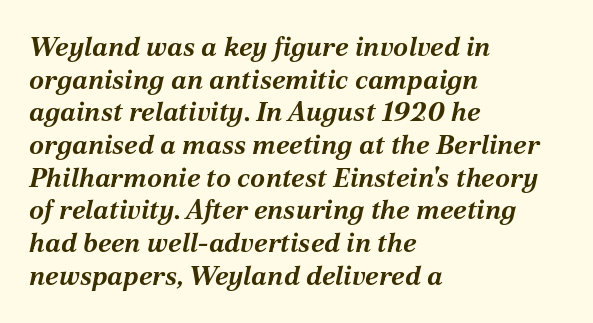
Descenders hang freely into open space. This sample uses an oblique cut, with every glyph tilted off the vertical. Between one letter and the next there's only the usual sliver of space. Compared with a centered layout, this one pins lines to the left instead.
